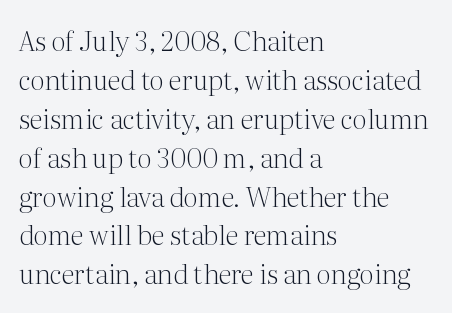
Nothing heavy about these letters — not bold at all. The block of text has a typical density, with ordinary space between rows. Posture: straight, roman, zero tilt. Quick note: underline off. The letterforms sit shoulder to shoulder at normal distance.
